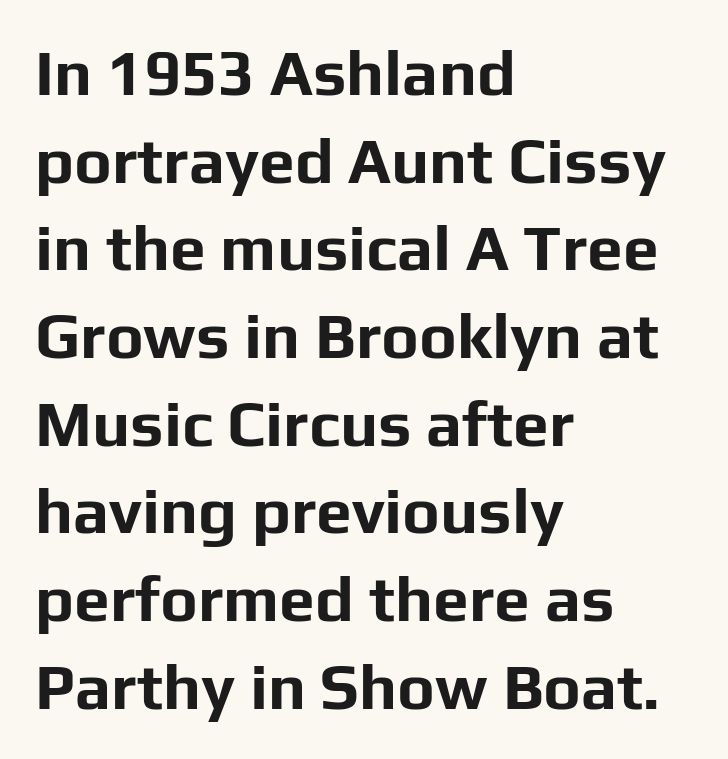
The image shows 64 px bold sans-serif type, upright; set left-aligned, normal line spacing (1.37x), normal letter spacing, not underlined; low stroke contrast and a medium x-height.
